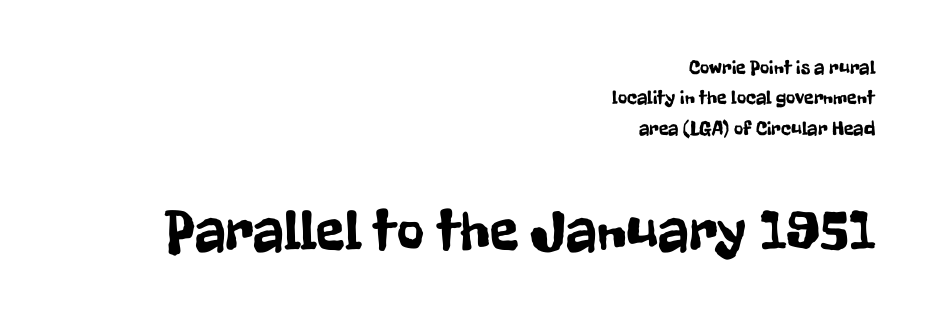
The image shows 59 px condensed sans-serif type, upright; set right-aligned, normal line spacing (1.52x), normal letter spacing, not underlined; the second (bottom) block is 2.95x larger; low stroke contrast and a medium x-height.
